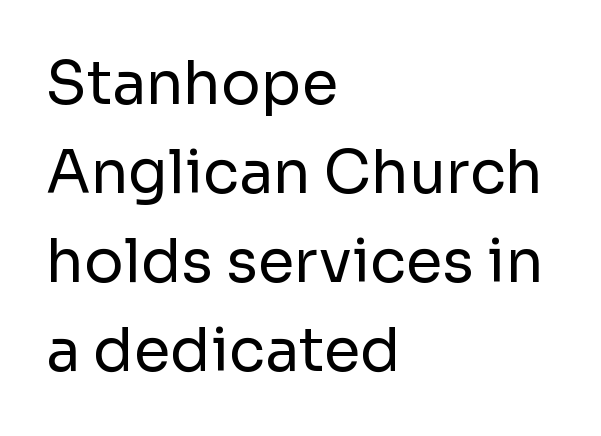
{"serif": "no", "italic": "no", "bold": "no", "weight": "regular", "width": "normal", "stroke_contrast": "low", "x_height": "medium", "monospaced": "no", "underline": "no", "align": "left", "line_spacing": "normal", "line_spacing_ratio": 1.51, "letter_spacing": "normal", "letter_spacing_em": 0.0, "glyph_px": 59}
